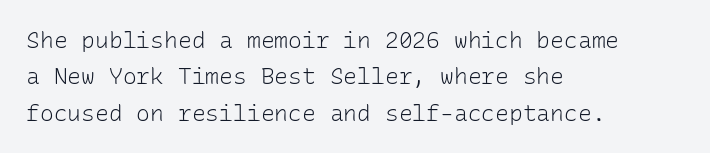
The image shows 23 px text type, upright; set left-aligned, normal line spacing (1.58x), normal letter spacing, not underlined.
